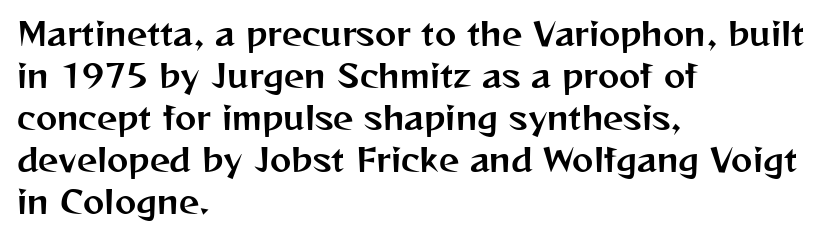
The image shows 32 px sans-serif type, upright; set left-aligned, normal line spacing (1.31x), normal letter spacing, not underlined; medium stroke contrast and a medium x-height.
